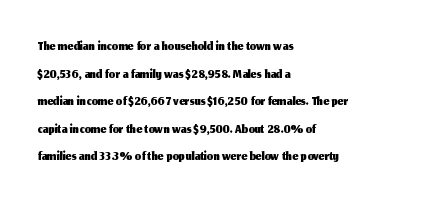
{"italic": "no", "underline": "no", "align": "left", "line_spacing": "normal", "line_spacing_ratio": 1.38, "letter_spacing": "normal", "letter_spacing_em": 0.0, "glyph_px": 20}
